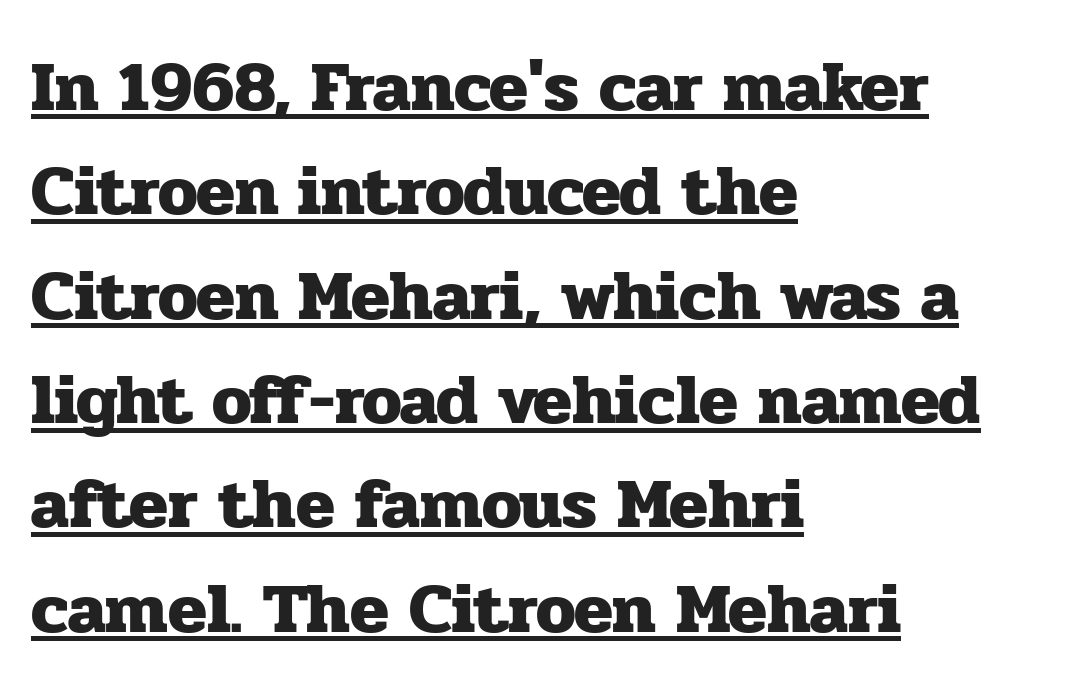
Q: Is the text bold? A: Yes.
Q: Is the text italic (slanted)? A: No, it is upright.
Q: Is the typeface a serif or a sans-serif typeface? A: Serif.
Q: Is the text underlined? A: Yes.
Q: How is the paragraph aligned? A: Left-aligned.
Q: Is the spacing between letters normal or unusually wide? A: Normal.
Q: Is the spacing between lines tight, normal or loose? A: Normal.
Q: Width (condensed, normal, or wide)? A: Normal.
Q: Stroke contrast? A: Low.
Q: x-height? A: Medium.
Q: Monospaced? A: No.
